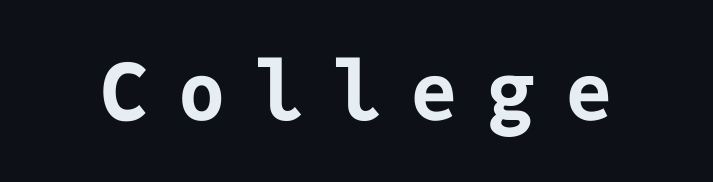
Q: Is the text bold? A: Yes.
Q: Is the text italic (slanted)? A: No, it is upright.
Q: Is the typeface a serif or a sans-serif typeface? A: Sans-serif.
Q: Is the text underlined? A: No.
Q: Is the spacing between letters normal or unusually wide? A: Unusually wide.
Q: Width (condensed, normal, or wide)? A: Normal.
Q: Stroke contrast? A: Low.
Q: x-height? A: Medium.
Q: Monospaced? A: Yes.
